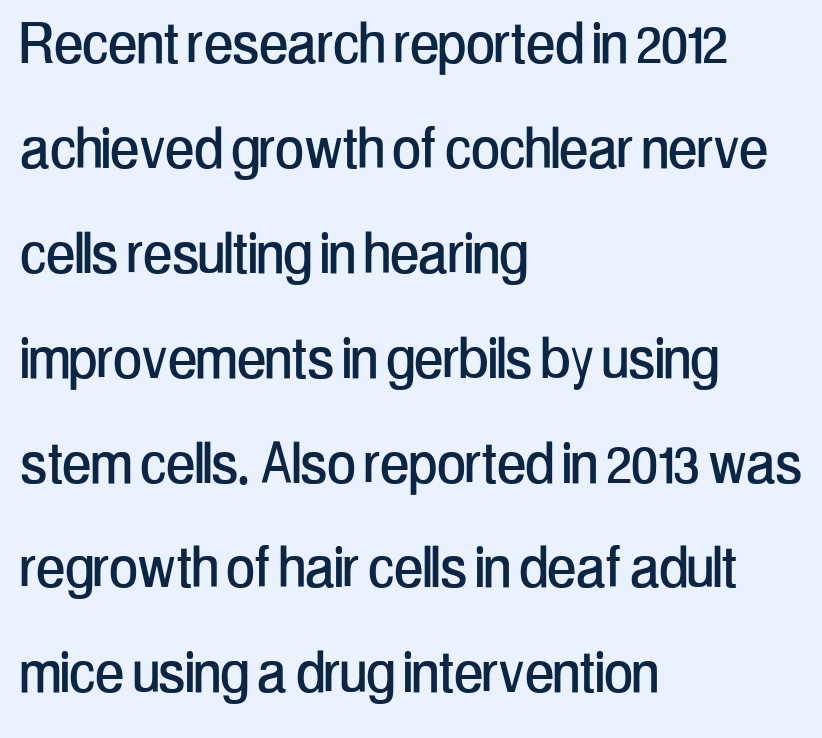
Check where the strokes stop: nothing finishes them off — pure sans. The typography opts for an upright posture over an oblique one. Short note: letters normally spaced. Proportional: the letters do not fall into vertical columns.
